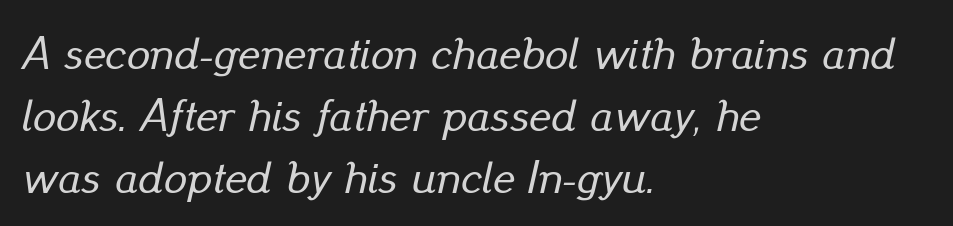
The image shows 46 px text type, italic (leaning right); set left-aligned, normal line spacing (1.35x), normal letter spacing, not underlined; low stroke contrast and a small x-height.
